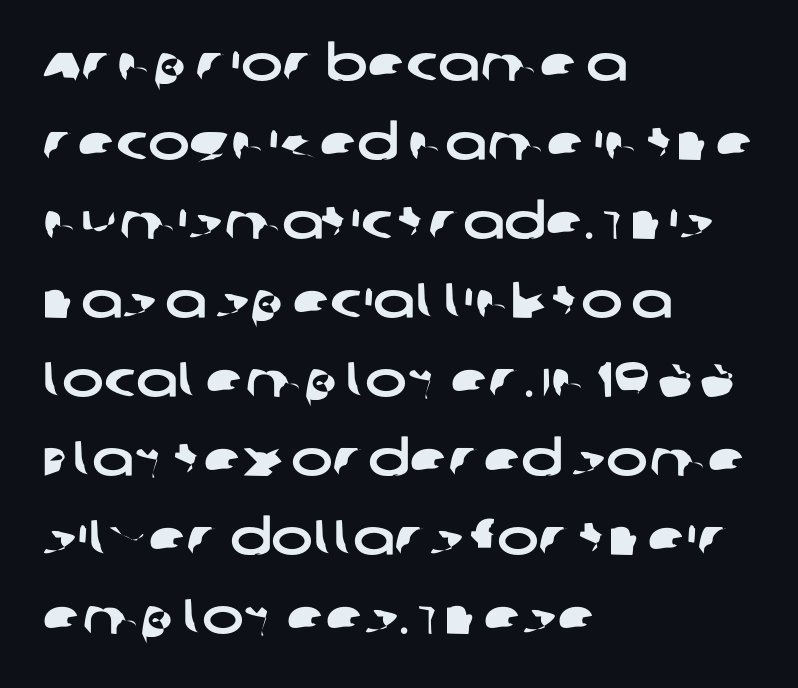
Q: Is the typeface a serif or a sans-serif typeface? A: Sans-serif.
Q: Is the text underlined? A: No.
Q: How is the paragraph aligned? A: Left-aligned.
Q: Is the spacing between letters normal or unusually wide? A: Normal.
Q: Is the spacing between lines tight, normal or loose? A: Normal.
Q: Width (condensed, normal, or wide)? A: Wide.
Q: Stroke contrast? A: Low.
Q: x-height? A: Large.
Q: Monospaced? A: No.
